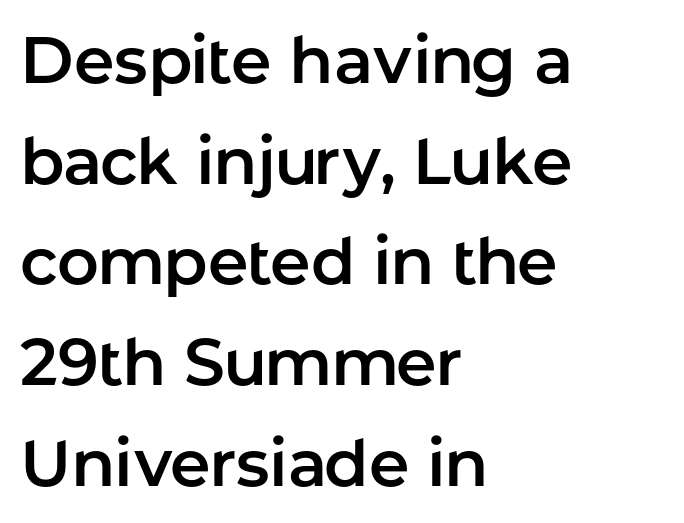
{"serif": "no", "italic": "no", "width": "normal", "stroke_contrast": "low", "x_height": "medium", "monospaced": "no", "underline": "no", "align": "left", "line_spacing": "normal", "line_spacing_ratio": 1.55, "letter_spacing": "normal", "letter_spacing_em": 0.0, "glyph_px": 65}
